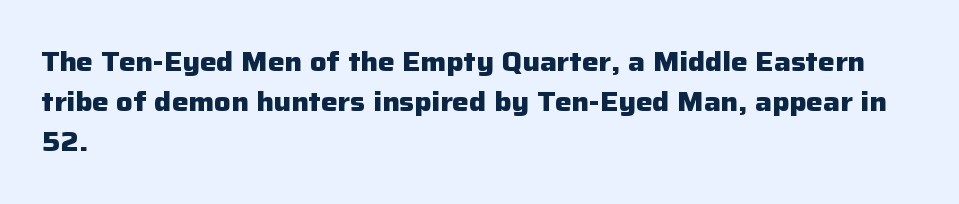
Plenty of ink on the page — the face is bold. Vertical spacing — default. Descenders hang freely into open space. All the whitespace from short lines collects on the right. This rendering leaves character spacing at its baseline value. Do the letters lean? They stand straight.
